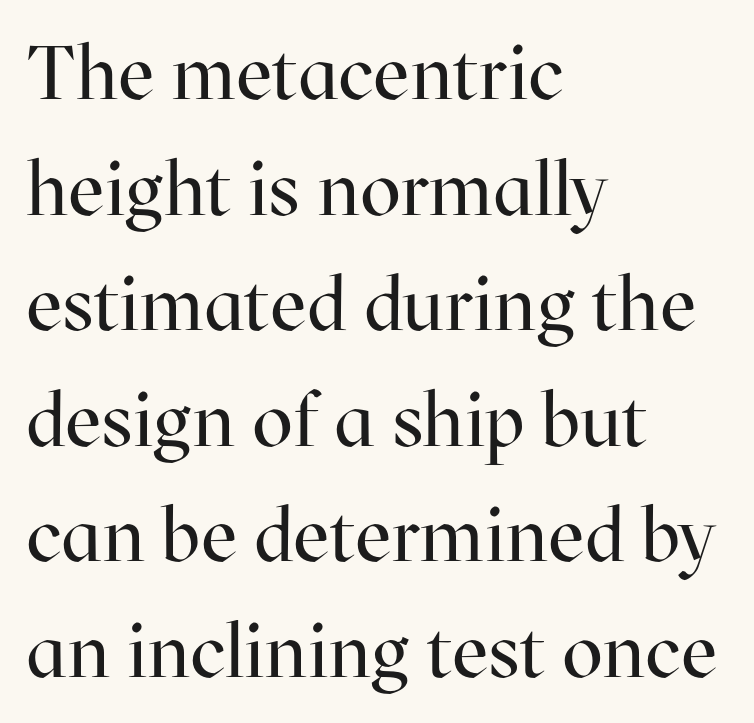
{"serif": "yes", "italic": "no", "bold": "no", "weight": "regular", "width": "normal", "stroke_contrast": "high", "x_height": "medium", "monospaced": "no", "underline": "no", "align": "left", "line_spacing": "normal", "line_spacing_ratio": 1.52, "letter_spacing": "normal", "letter_spacing_em": 0.0, "glyph_px": 76}
